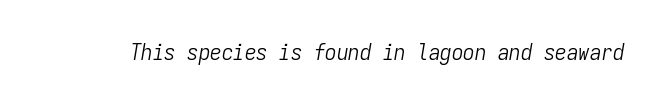
Q: Is the text bold? A: No.
Q: Is the text italic (slanted)? A: Yes, it leans right by about 9 degrees.
Q: Is the text underlined? A: No.
Q: Is the spacing between letters normal or unusually wide? A: Normal.
